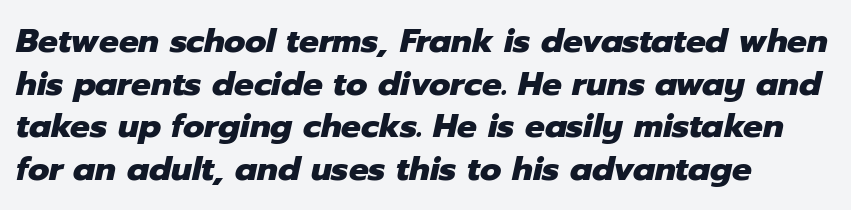
{"italic": "yes", "lean": "right", "slant_degrees": 12, "bold": "yes", "weight": "heavy", "width": "normal", "stroke_contrast": "low", "x_height": "medium", "monospaced": "no", "underline": "no", "align": "left", "line_spacing": "normal", "line_spacing_ratio": 1.29, "letter_spacing": "normal", "letter_spacing_em": 0.0, "glyph_px": 33}
